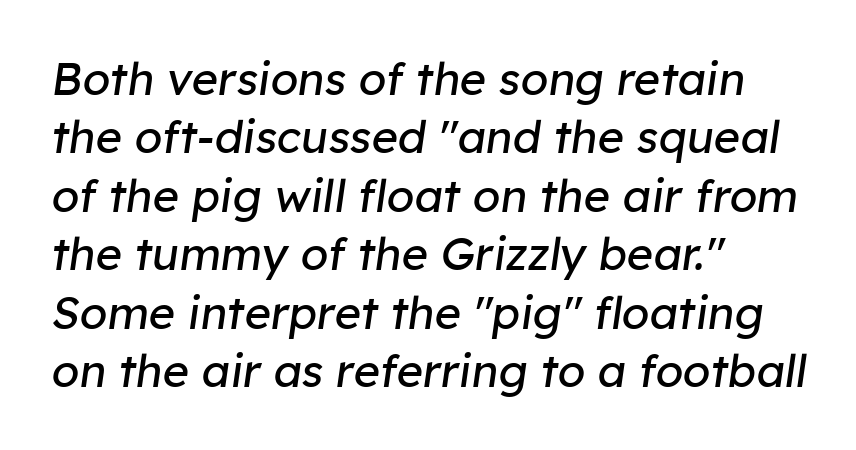
The whole block is typeset with a tilt. Observe the ordinary spacing: letters are neighbours, not strangers. Proportional: the letters do not fall into vertical columns. A quiet, ordinary-to-light weight characterises the typeface. The foot of each line stays bare and open. Reading down the column, the eye jumps a familiar distance to each next line.
